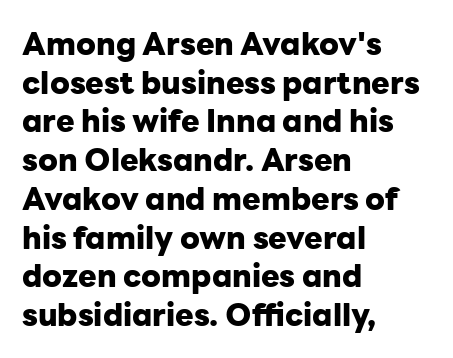
{"serif": "no", "italic": "no", "bold": "yes", "weight": "heavy", "width": "normal", "stroke_contrast": "low", "x_height": "medium", "monospaced": "no", "underline": "no", "align": "left", "line_spacing": "normal", "line_spacing_ratio": 1.25, "letter_spacing": "normal", "letter_spacing_em": 0.0, "glyph_px": 31}
